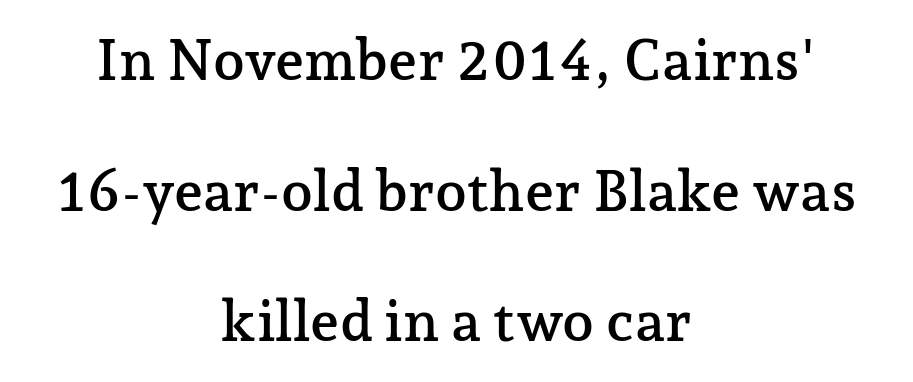
The typography opts for an upright posture over an oblique one. The gap between lines stays unmarked. Leading: increased. Caption: multi-line text, centered on the measure.
